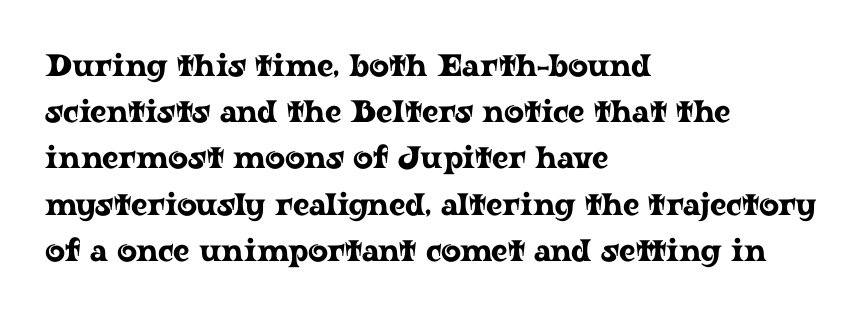
The image shows 31 px wide serif type, upright; set left-aligned, normal line spacing (1.49x), normal letter spacing, not underlined; low stroke contrast and a medium x-height.
